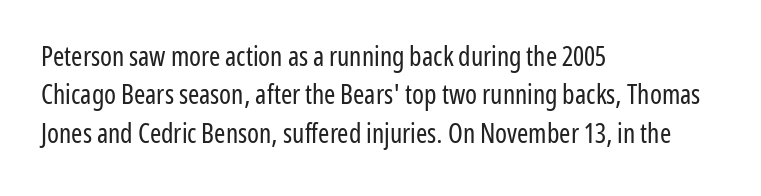
The image shows 27 px text type, upright; set left-aligned, normal line spacing (1.42x), normal letter spacing, not underlined.
